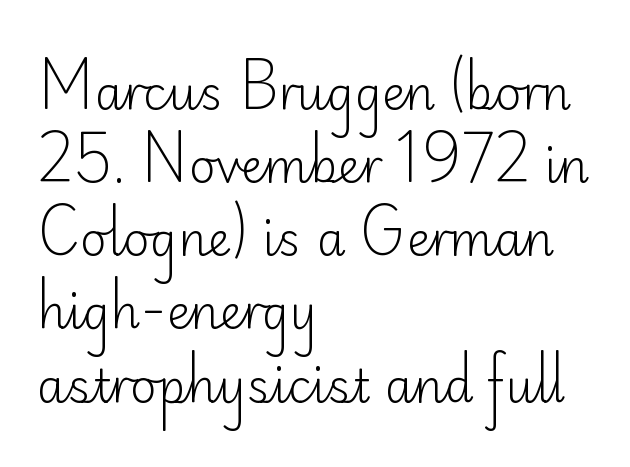
Characters remain perfectly vertical along every line. Unmarked baselines from the first word to the last. The typesetter chose a ragged-right arrangement here. You could call the tracking neutral — neither tight nor loose.
